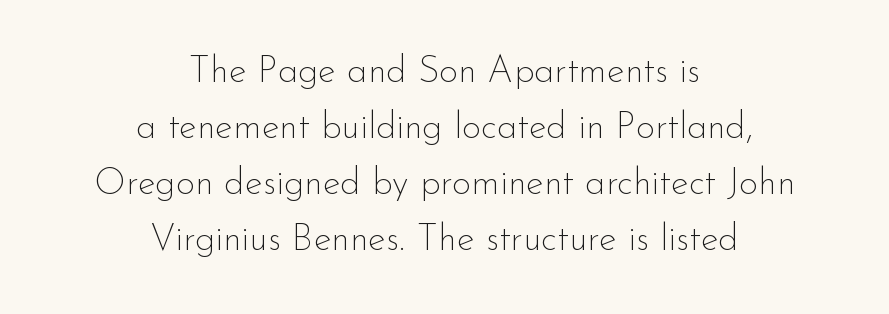
Q: Is the text bold? A: No.
Q: Is the text italic (slanted)? A: No, it is upright.
Q: Is the typeface a serif or a sans-serif typeface? A: Sans-serif.
Q: Is the text underlined? A: No.
Q: How is the paragraph aligned? A: Centered.
Q: Is the spacing between letters normal or unusually wide? A: Normal.
Q: Is the spacing between lines tight, normal or loose? A: Normal.
Q: Width (condensed, normal, or wide)? A: Normal.
Q: Stroke contrast? A: Low.
Q: x-height? A: Small.
Q: Monospaced? A: No.
